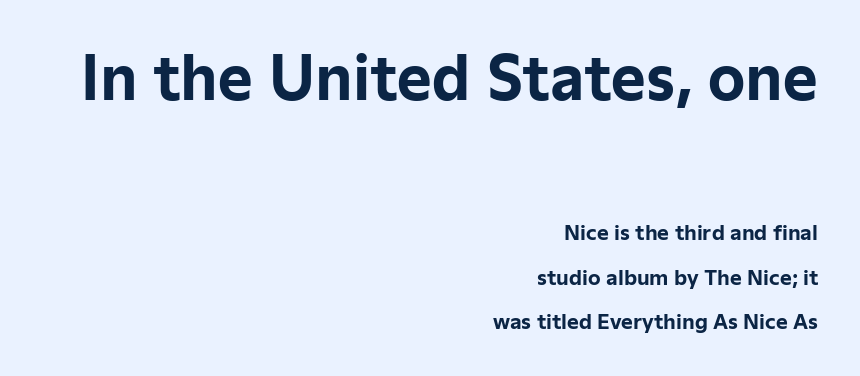
The image shows 59 px bold sans-serif type, upright; set right-aligned, loose line spacing (2.22x), normal letter spacing, not underlined; the first (top) block is 2.95x larger; low stroke contrast and a medium x-height.
